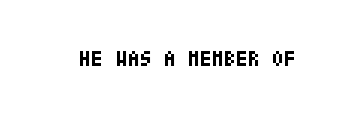
Short note: letters normally spaced. Words float on clear page, feet unadorned. The letters stand upright; this is a roman face. Heavy, bold letterforms.
